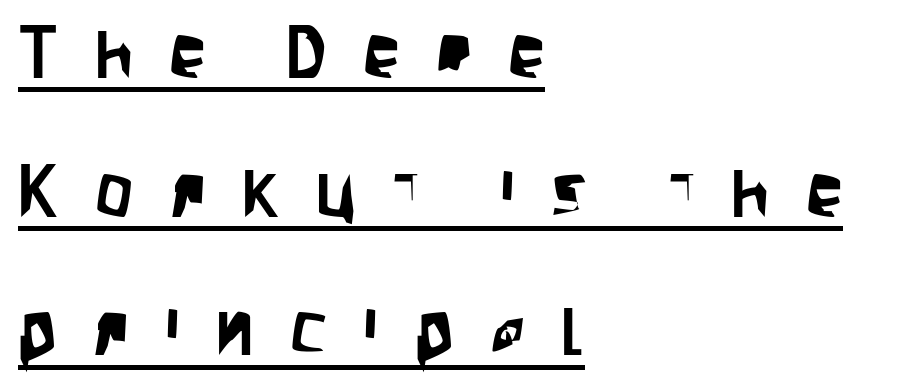
Q: Is the text italic (slanted)? A: No, it is upright.
Q: Is the typeface a serif or a sans-serif typeface? A: Sans-serif.
Q: Is the text underlined? A: Yes.
Q: How is the paragraph aligned? A: Left-aligned.
Q: Is the spacing between letters normal or unusually wide? A: Unusually wide.
Q: Width (condensed, normal, or wide)? A: Condensed.
Q: Stroke contrast? A: Low.
Q: x-height? A: Large.
Q: Monospaced? A: No.
